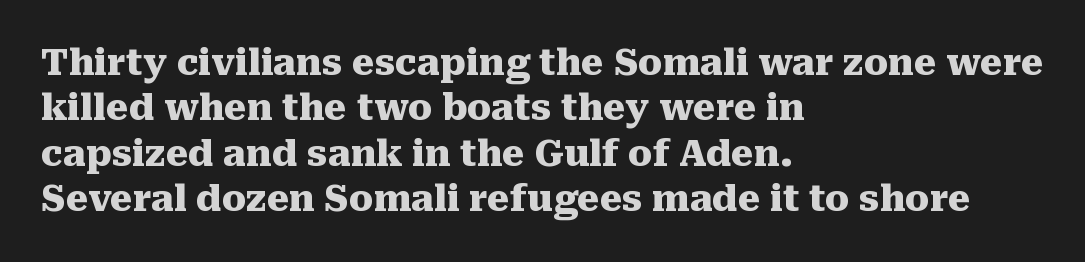
Look at the bottom of the vertical strokes: they flare into serifs here. The space directly below the letters is spotless. The letters sit at their default tracking, neither squeezed nor spread. Looks like regular typesetting: each glyph gets only the width it needs.
